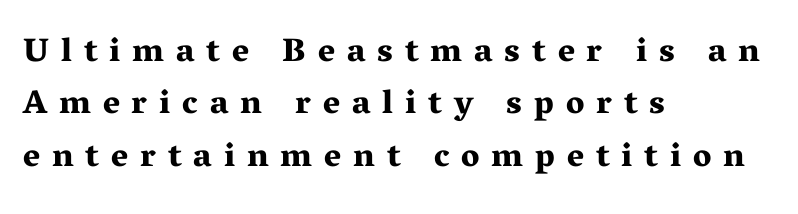
What stands out about the letter spacing? Its width — letters are far apart. A typesetter would call this proportional, since set widths differ per character. How heavy is the stroke? Heavy — this is a bold. Typeset ragged right — the left edge is the straight one.
